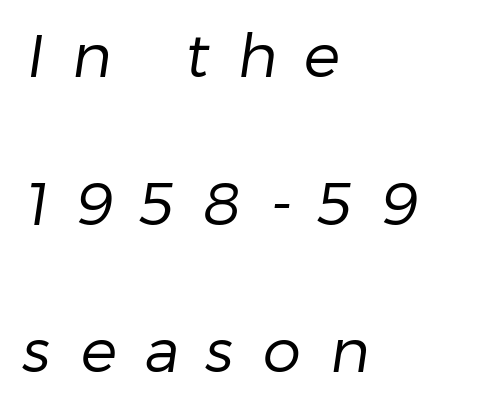
The image shows 61 px regular-weight sans-serif type; set left-aligned, loose line spacing (2.42x), unusually wide letter spacing (+0.46 em), not underlined; low stroke contrast and a medium x-height.
